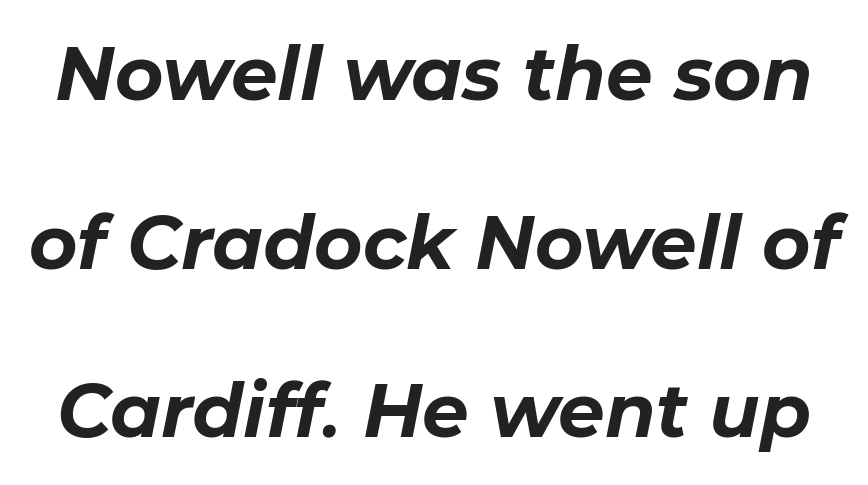
Q: Is the text bold? A: Yes.
Q: Is the text italic (slanted)? A: Yes, it leans right by about 11 degrees.
Q: Is the text underlined? A: No.
Q: Is the spacing between letters normal or unusually wide? A: Normal.
Q: Is the spacing between lines tight, normal or loose? A: Loose.
Q: Width (condensed, normal, or wide)? A: Normal.
Q: Stroke contrast? A: Low.
Q: x-height? A: Medium.
Q: Monospaced? A: No.
